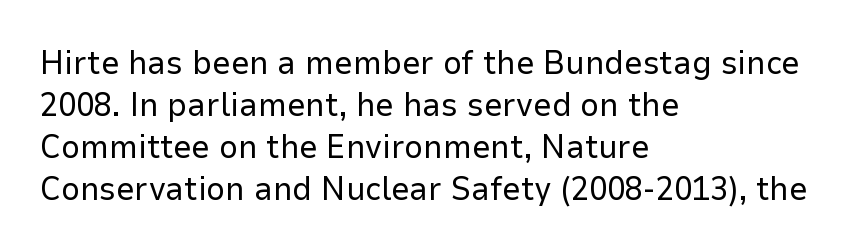
Is the letter spacing exaggerated? No — it looks like the ordinary default. A clean baseline with only descenders dipping below it. The face used here is a sans, in the tradition of grotesques and geometrics. Caption: face not bold, strokes unweighted. This sample is left-justified, so line endings fall wherever the words run out. Notice how descenders clear the ascenders below comfortably — that's standard leading.
